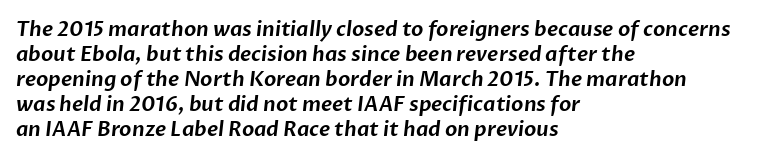
{"underline": "no", "align": "left", "line_spacing": "normal", "line_spacing_ratio": 1.25, "letter_spacing": "normal", "letter_spacing_em": 0.0, "glyph_px": 20}
